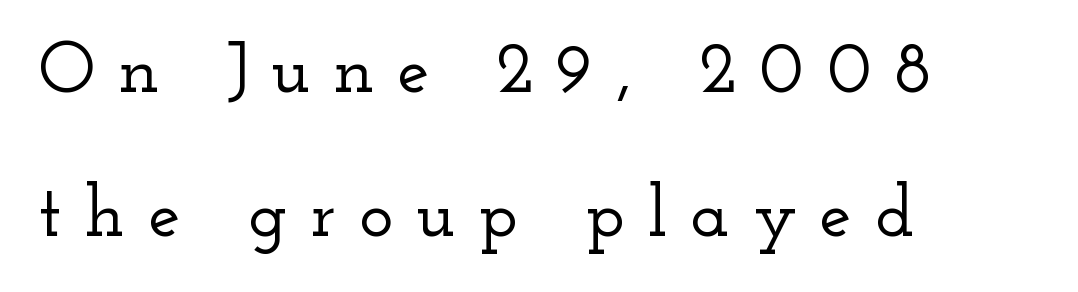
The image shows 72 px wide serif type, upright; set left-aligned, loose line spacing (2.0x), unusually wide letter spacing (+0.32 em), not underlined; low stroke contrast and a small x-height.
